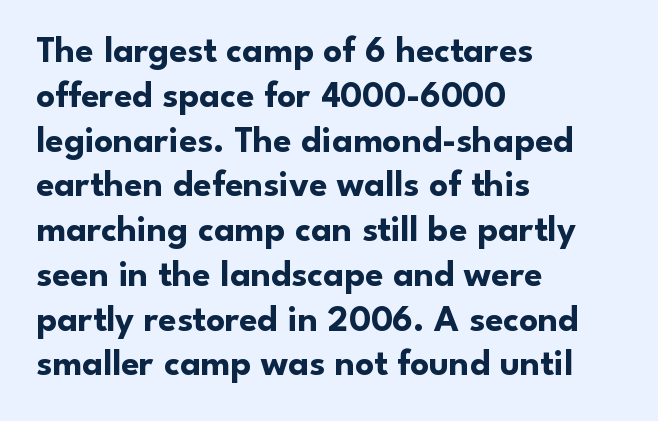
{"serif": "no", "italic": "no", "bold": "yes", "weight": "bold", "width": "normal", "stroke_contrast": "low", "x_height": "small", "monospaced": "no", "underline": "no", "align": "left", "line_spacing_ratio": 1.21, "letter_spacing": "normal", "letter_spacing_em": 0.0, "glyph_px": 37}
